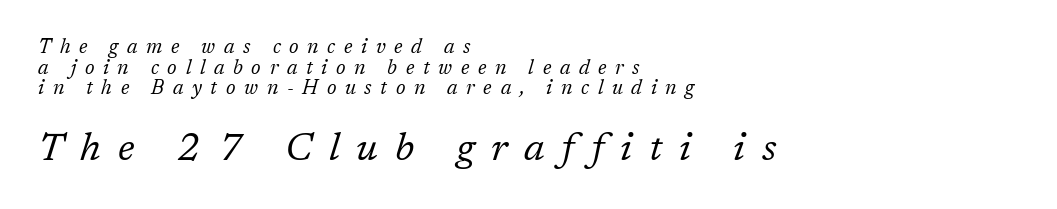
The image shows 39 px regular-weight serif type, italic (leaning right); set left-aligned, tight line spacing (1.03x), unusually wide letter spacing (+0.43 em), not underlined; the second (bottom) block is 1.95x larger; low stroke contrast and a medium x-height.
